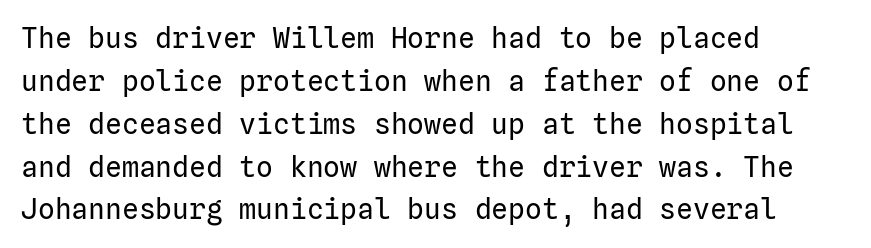
On a weight scale, this lands at 450 or below. Horizontally, the lines are justified to the leading edge only. Unlike a traditional serif, this face leaves its strokes unadorned. These lines keep a tight, regular rhythm from letter to letter.
